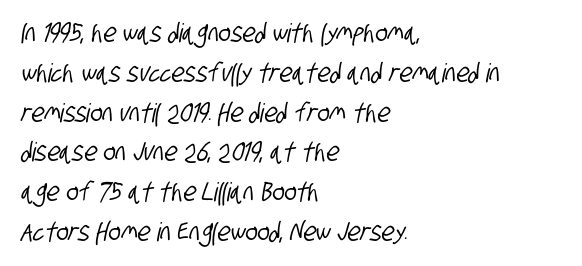
Q: Is the text underlined? A: No.
Q: How is the paragraph aligned? A: Left-aligned.
Q: Is the spacing between letters normal or unusually wide? A: Normal.
Q: Is the spacing between lines tight, normal or loose? A: Normal.
